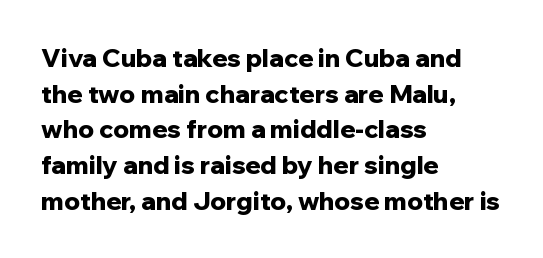
This rendering leaves character spacing at its baseline value. Any mark beneath the type? The region is blank. This is roman type, the default non-slanted kind. Pretty heavy lettering here — definitely bold. Notice how descenders clear the ascenders below comfortably — that's standard leading. All the whitespace from short lines collects on the right.
